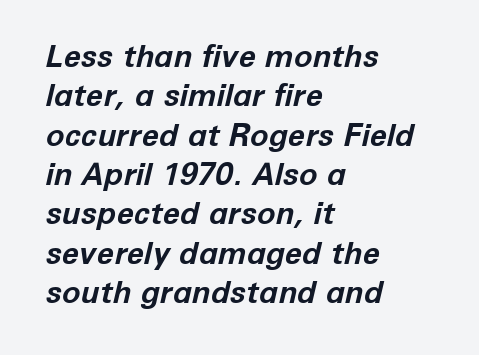
The image shows 31 px bold type, italic (leaning right); set left-aligned, normal line spacing (1.27x), normal letter spacing, not underlined; low stroke contrast and a medium x-height.
